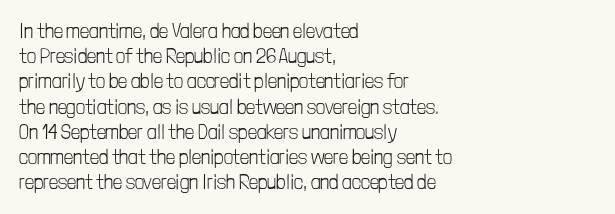
The image shows 20 px text type, upright; set left-aligned, normal line spacing (1.26x), normal letter spacing, not underlined.
